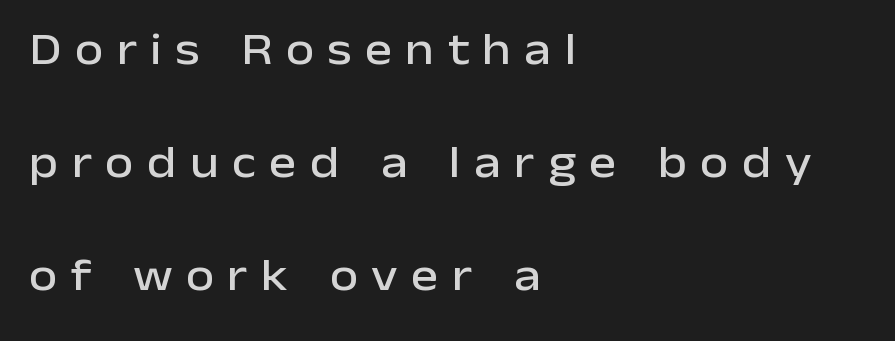
Note: no serifs on the glyphs. This rendering features lettering with no underline. Typeset ragged right — the left edge is the straight one. Character widths vary here, with narrow letters taking less room than wide ones. Does the leading feel generous? Absolutely, it's lavish. The gaps between neighbouring characters are conspicuously large.
